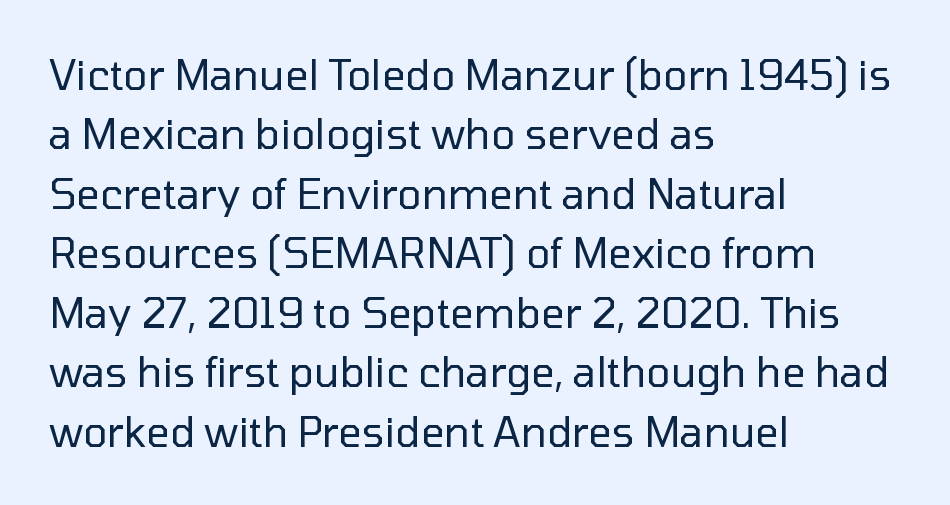
Q: Is the text bold? A: No.
Q: Is the text italic (slanted)? A: No, it is upright.
Q: Is the typeface a serif or a sans-serif typeface? A: Sans-serif.
Q: Is the text underlined? A: No.
Q: How is the paragraph aligned? A: Left-aligned.
Q: Is the spacing between letters normal or unusually wide? A: Normal.
Q: Is the spacing between lines tight, normal or loose? A: Normal.
Q: Width (condensed, normal, or wide)? A: Normal.
Q: Stroke contrast? A: Low.
Q: x-height? A: Medium.
Q: Monospaced? A: No.
